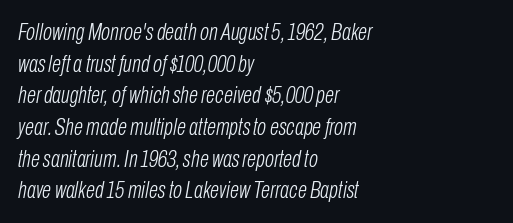
Q: Is the text bold? A: No.
Q: Is the text italic (slanted)? A: Yes, it leans right by about 10 degrees.
Q: Is the text underlined? A: No.
Q: How is the paragraph aligned? A: Left-aligned.
Q: Is the spacing between letters normal or unusually wide? A: Normal.
Q: Is the spacing between lines tight, normal or loose? A: Normal.
